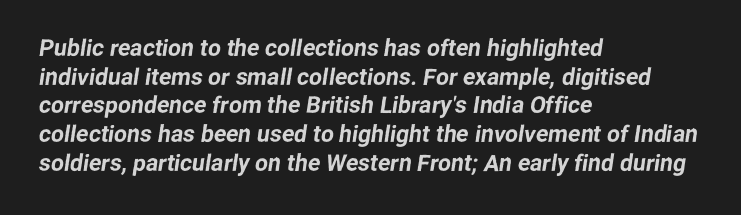
{"underline": "no", "align": "left", "line_spacing": "normal", "line_spacing_ratio": 1.25, "letter_spacing": "normal", "letter_spacing_em": 0.0, "glyph_px": 23}
